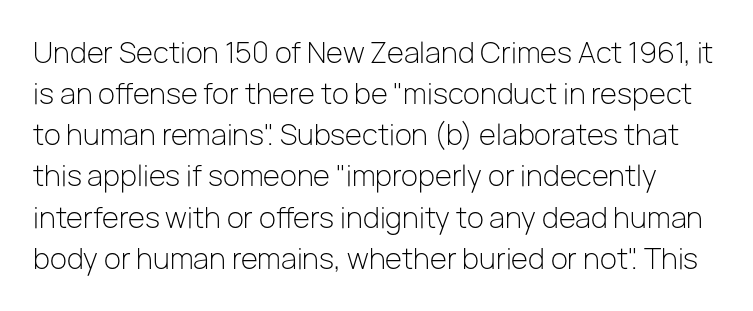
The image shows 28 px light sans-serif type, upright; set normal line spacing (1.47x), normal letter spacing, not underlined; low stroke contrast and a medium x-height.
